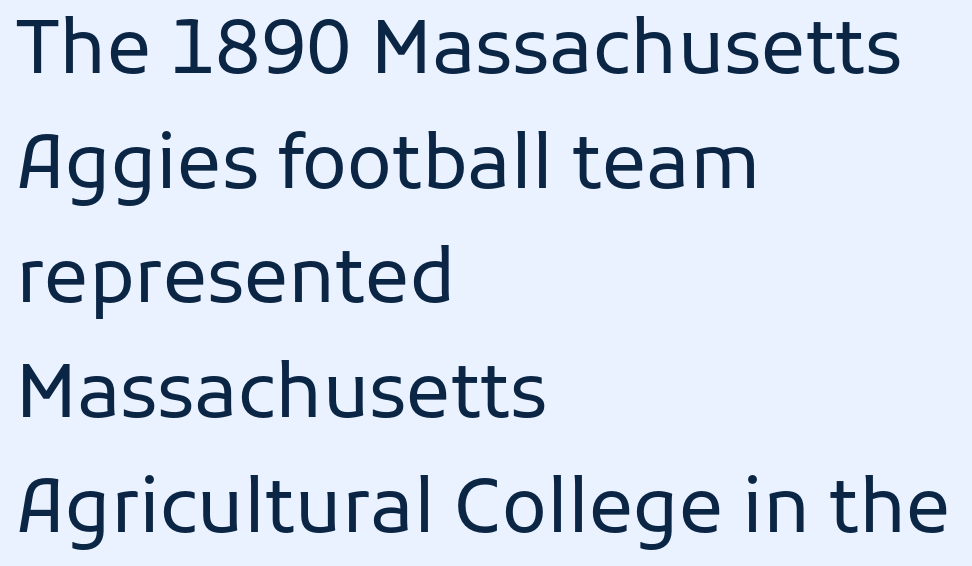
This sample uses plain, unmodified letter spacing. The lettering stays uniformly vertical, giving the passage a roman look. Here the designer chose a conventional face with non-uniform glyph widths. Underline: absent. The rendering shows plain stroke endings on the letterforms — a sans-serif design. Quick note: interline space is typical.
